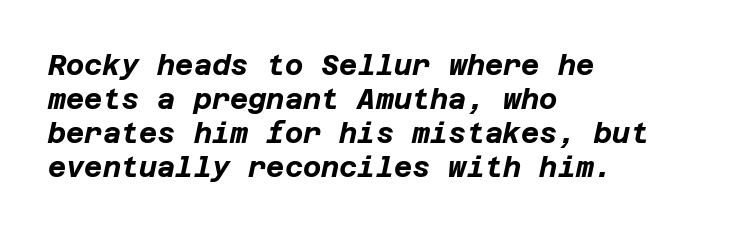
Q: Is the text bold? A: Yes.
Q: Is the text italic (slanted)? A: Yes, it leans right by about 12 degrees.
Q: Is the text underlined? A: No.
Q: How is the paragraph aligned? A: Left-aligned.
Q: Is the spacing between letters normal or unusually wide? A: Normal.
Q: Width (condensed, normal, or wide)? A: Normal.
Q: Stroke contrast? A: Low.
Q: x-height? A: Large.
